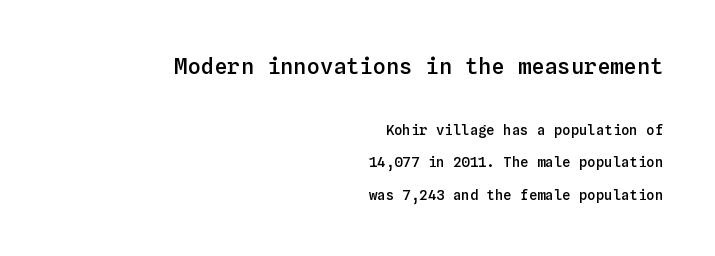
Q: Is the text bold? A: Semi-bold.
Q: Is the text italic (slanted)? A: No, it is upright.
Q: Is the text underlined? A: No.
Q: How is the paragraph aligned? A: Right-aligned.
Q: Is the spacing between letters normal or unusually wide? A: Normal.
Q: Is the spacing between lines tight, normal or loose? A: Loose.
Q: Which block of text is set in a larger size, the first (top) or the second (bottom)? A: The first (top) one.
